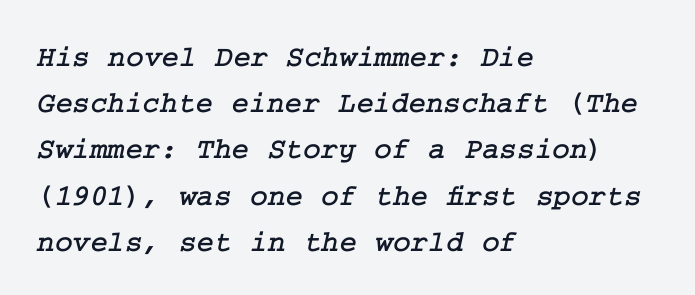
{"serif": "yes", "width": "normal", "stroke_contrast": "low", "x_height": "medium", "underline": "no", "align": "left", "line_spacing": "normal", "line_spacing_ratio": 1.54, "letter_spacing": "normal", "letter_spacing_em": 0.0, "glyph_px": 30}
